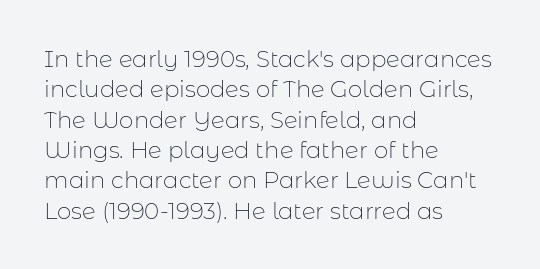
The space directly below the letters is spotless. Caption: standard tracking, unaltered. Vertically, the passage feels balanced, rows spaced as you'd expect. Does the lettering tilt? It doesn't — this is upright.
